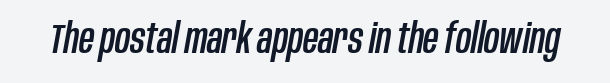
Q: Is the text italic (slanted)? A: Yes, it leans right by about 10 degrees.
Q: Is the text underlined? A: No.
Q: Is the spacing between letters normal or unusually wide? A: Normal.
Q: Width (condensed, normal, or wide)? A: Condensed.
Q: Stroke contrast? A: Low.
Q: x-height? A: Large.
Q: Monospaced? A: No.
